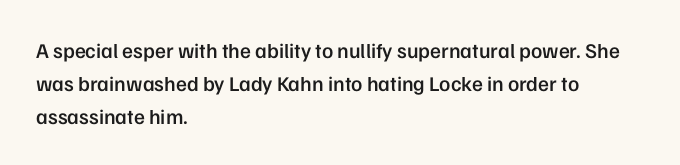
A somewhat darkened texture: the type is semibold rather than bold. Every stem runs plumb, perpendicular to the baseline. No extra tracking has been applied to these lines. A bare baseline throughout the passage. Every row of glyphs begins at an identical x-position on the left. Normally led — the rows are evenly, conventionally spaced.
